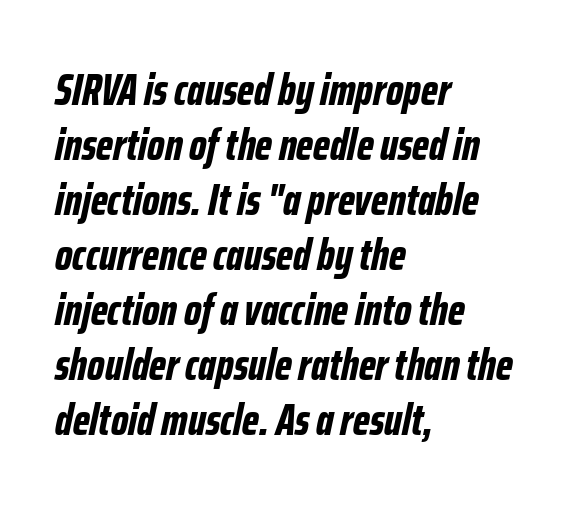
A classic flush-left, rag-right setting is used for this passage. Typesetter's note: full bold, strokes at maximum text heaviness. The area under the type is left untouched. Evenly set lines give the paragraph a standard silhouette. Between one letter and the next there's only the usual sliver of space. Do the characters align in a grid? No, the font is proportional.
